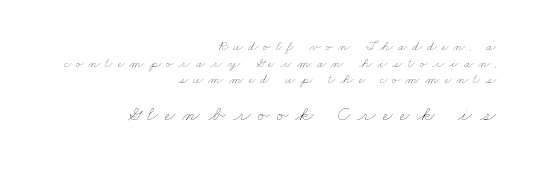
{"bold": "no", "underline": "no", "align": "right", "line_spacing_ratio": 1.18, "letter_spacing": "wide", "letter_spacing_em": 0.35, "larger_block": "second", "size_ratio": 1.5, "glyph_px": 21}
